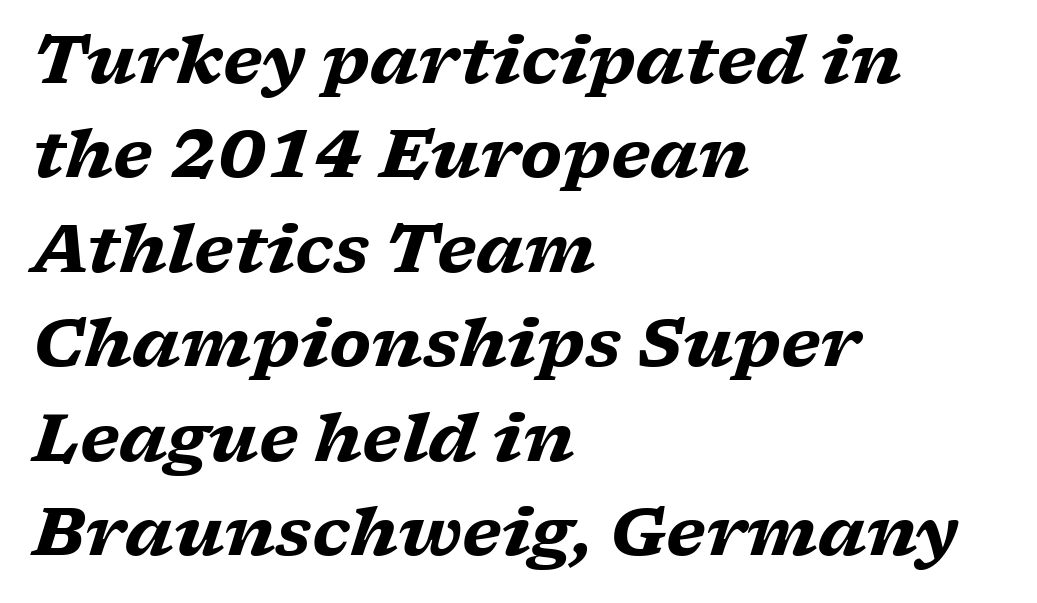
Short note: letters normally spaced. Vertically, the passage feels balanced, rows spaced as you'd expect. Left-aligned paragraph, ragged on the right. This sample uses a serif face. The letters are bold, with thick, heavy strokes. Looks like regular typesetting: each glyph gets only the width it needs.
